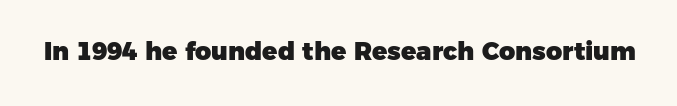
Q: Is the text bold? A: Yes.
Q: Is the text underlined? A: No.
Q: Is the spacing between letters normal or unusually wide? A: Normal.
